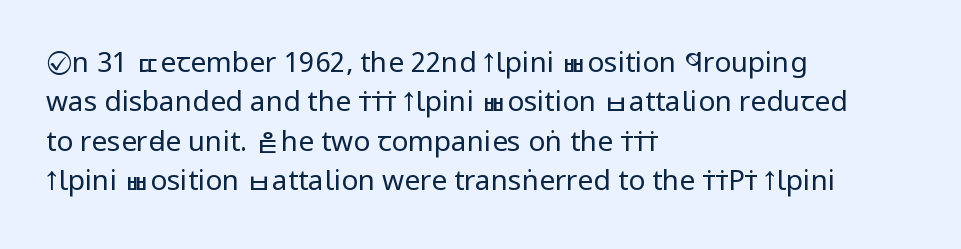
Vertical spacing — default. When letters stand straight like this, we call the style roman or upright. The line texture is even and compact thanks to regular tracking. Each row of text sits above clean, open space. Weight: regular or lighter.
